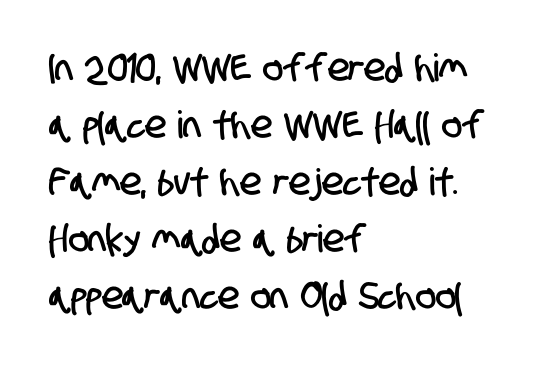
Q: Is the typeface a serif or a sans-serif typeface? A: Sans-serif.
Q: Is the text underlined? A: No.
Q: How is the paragraph aligned? A: Left-aligned.
Q: Is the spacing between letters normal or unusually wide? A: Normal.
Q: Is the spacing between lines tight, normal or loose? A: Normal.
Q: Width (condensed, normal, or wide)? A: Condensed.
Q: Stroke contrast? A: Low.
Q: x-height? A: Large.
Q: Monospaced? A: No.
